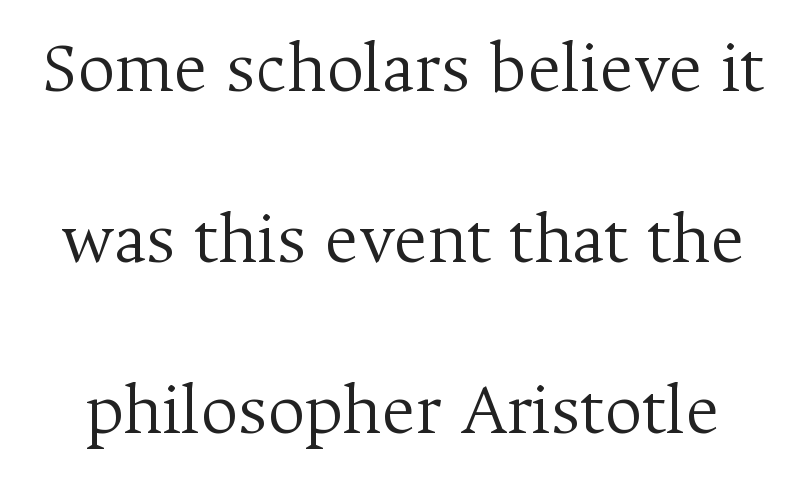
Glyph-to-glyph distance matches everyday printed text. Every character sits straight up, as roman type does. Look at the bottom of the vertical strokes: they flare into serifs here. Type without underlining. Summary of vertical rhythm: relaxed, with wide interline spacing. Stroke mass is kept to a normal reading level or below.
